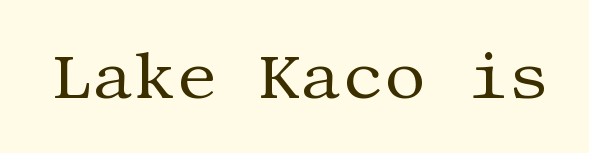
Q: Is the text bold? A: No.
Q: Is the text italic (slanted)? A: No, it is upright.
Q: Is the typeface a serif or a sans-serif typeface? A: Serif.
Q: Is the text underlined? A: No.
Q: Is the spacing between letters normal or unusually wide? A: Normal.
Q: Width (condensed, normal, or wide)? A: Normal.
Q: Stroke contrast? A: Medium.
Q: x-height? A: Large.
